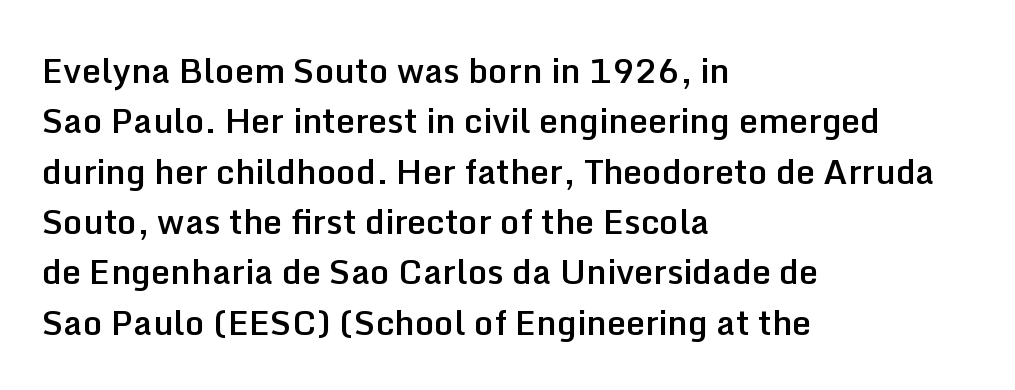
{"serif": "no", "italic": "no", "bold": "semi", "weight": "semibold", "width": "normal", "stroke_contrast": "low", "x_height": "medium", "monospaced": "no", "underline": "no", "align": "left", "line_spacing": "normal", "line_spacing_ratio": 1.48, "letter_spacing": "normal", "letter_spacing_em": 0.0, "glyph_px": 34}
